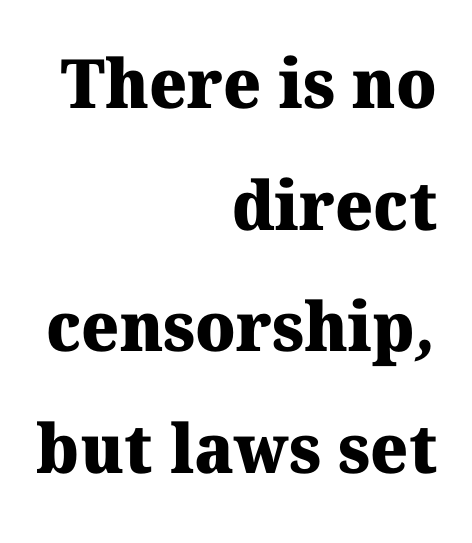
Q: Is the text bold? A: Yes.
Q: Is the typeface a serif or a sans-serif typeface? A: Serif.
Q: Is the text underlined? A: No.
Q: How is the paragraph aligned? A: Right-aligned.
Q: Is the spacing between letters normal or unusually wide? A: Normal.
Q: Width (condensed, normal, or wide)? A: Normal.
Q: Stroke contrast? A: Medium.
Q: x-height? A: Medium.
Q: Monospaced? A: No.
